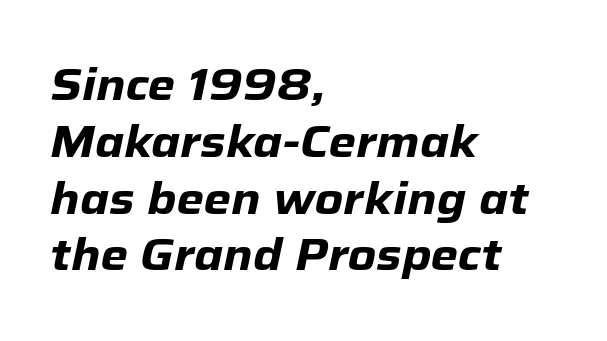
{"italic": "yes", "lean": "right", "slant_degrees": 12, "bold": "yes", "weight": "heavy", "width": "normal", "stroke_contrast": "low", "x_height": "medium", "monospaced": "no", "underline": "no", "align": "left", "line_spacing": "normal", "line_spacing_ratio": 1.29, "letter_spacing": "normal", "letter_spacing_em": 0.0, "glyph_px": 44}
